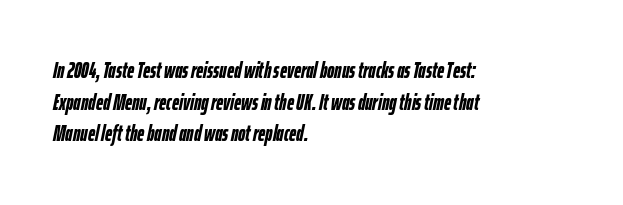
The image shows 22 px bold type, italic (leaning right); set left-aligned, normal line spacing (1.44x), normal letter spacing, not underlined.
